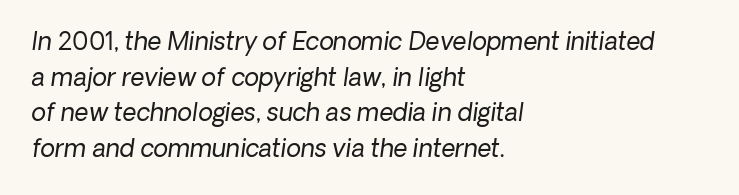
{"bold": "no", "underline": "no", "align": "left", "line_spacing": "normal", "line_spacing_ratio": 1.48, "letter_spacing": "normal", "letter_spacing_em": 0.0, "glyph_px": 24}
